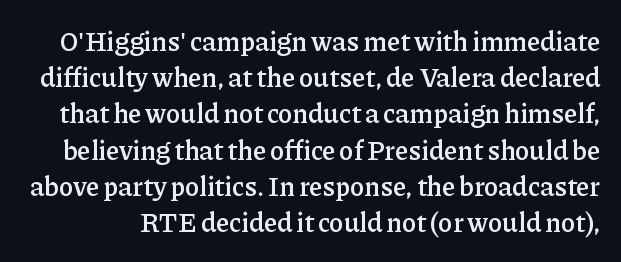
The image shows 27 px text type, upright; set normal line spacing (1.34x), normal letter spacing, not underlined.
